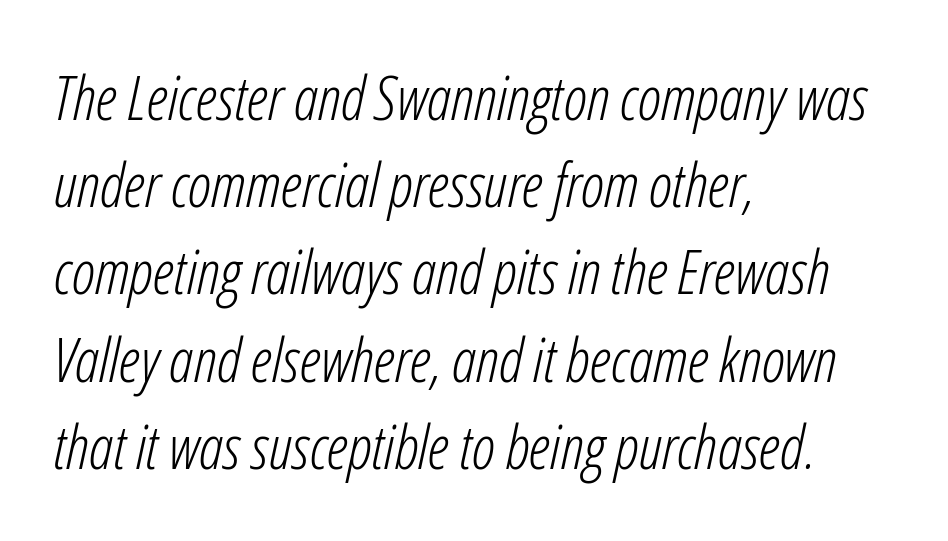
Q: Is the text bold? A: No.
Q: Is the text italic (slanted)? A: Yes, it leans right by about 12 degrees.
Q: Is the text underlined? A: No.
Q: How is the paragraph aligned? A: Left-aligned.
Q: Is the spacing between letters normal or unusually wide? A: Normal.
Q: Is the spacing between lines tight, normal or loose? A: Normal.
Q: Width (condensed, normal, or wide)? A: Condensed.
Q: Stroke contrast? A: Low.
Q: x-height? A: Medium.
Q: Monospaced? A: No.
